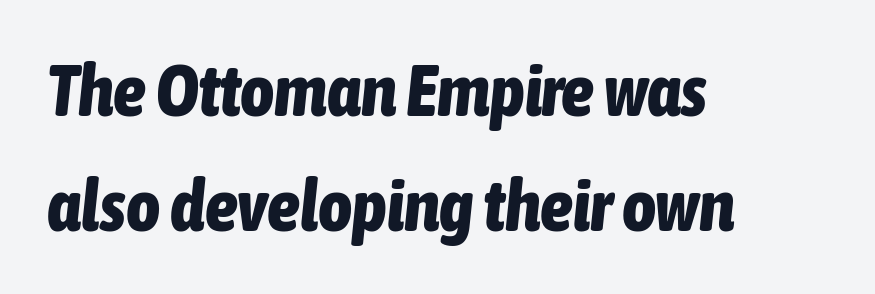
{"italic": "yes", "lean": "right", "slant_degrees": 6, "bold": "yes", "weight": "bold", "width": "condensed", "stroke_contrast": "low", "x_height": "medium", "monospaced": "no", "underline": "no", "align": "left", "line_spacing": "normal", "line_spacing_ratio": 1.57, "letter_spacing": "normal", "letter_spacing_em": 0.0, "glyph_px": 73}
